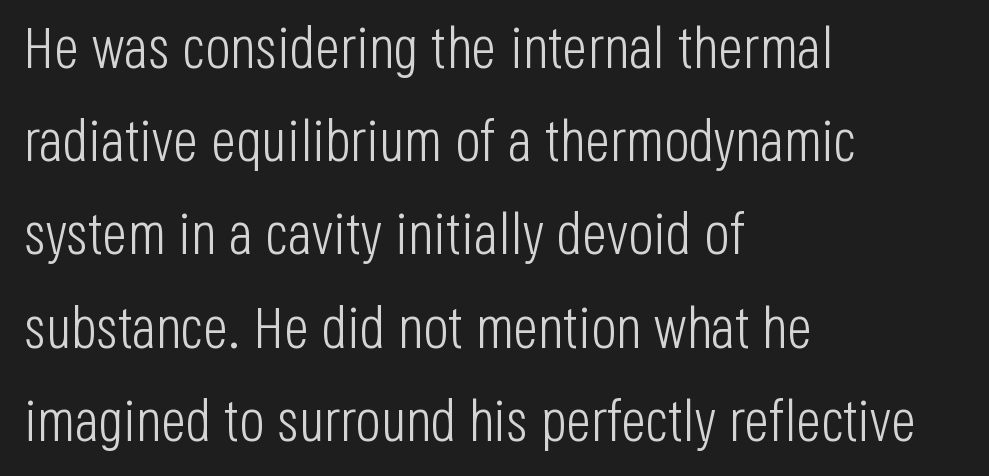
Horizontally, the lines are justified to the leading edge only. Here the designer chose a conventional face with non-uniform glyph widths. If you measured baseline to baseline, you'd find a middling distance. Tracking value appears to be zero — textbook default spacing. Unmarked baselines from the first word to the last. Stem width sits at or under what a default text font uses.
